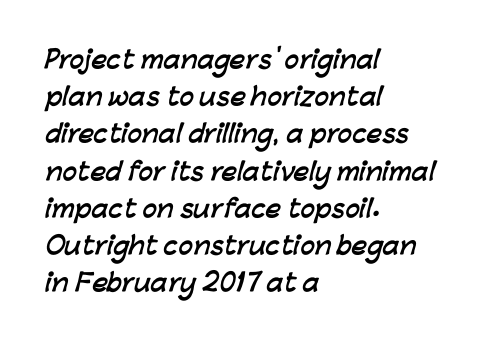
Q: Is the text bold? A: Yes.
Q: Is the text underlined? A: No.
Q: How is the paragraph aligned? A: Left-aligned.
Q: Is the spacing between letters normal or unusually wide? A: Normal.
Q: Is the spacing between lines tight, normal or loose? A: Normal.
